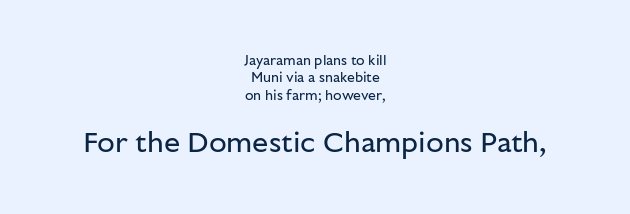
Q: Is the text bold? A: No.
Q: Is the text italic (slanted)? A: No, it is upright.
Q: Is the typeface a serif or a sans-serif typeface? A: Sans-serif.
Q: Is the text underlined? A: No.
Q: How is the paragraph aligned? A: Centered.
Q: Is the spacing between letters normal or unusually wide? A: Normal.
Q: Is the spacing between lines tight, normal or loose? A: Normal.
Q: Which block of text is set in a larger size, the first (top) or the second (bottom)? A: The second (bottom) one.
Q: Width (condensed, normal, or wide)? A: Normal.
Q: Stroke contrast? A: Low.
Q: x-height? A: Medium.
Q: Monospaced? A: No.
